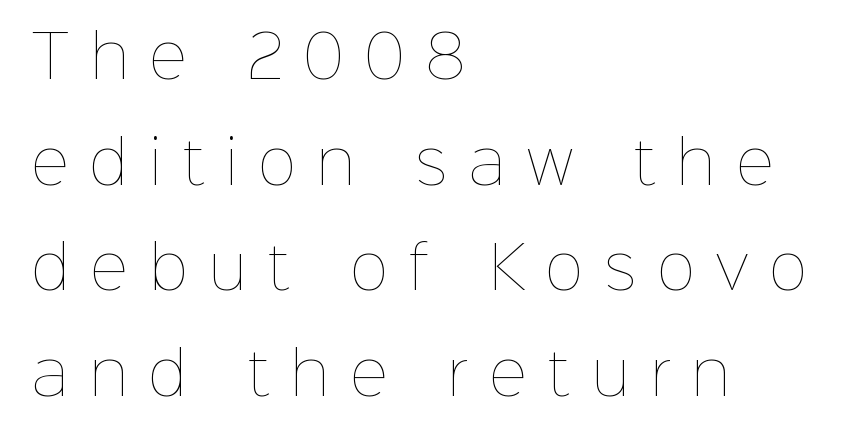
Beneath every word, the page is bare. Ordinary non-slanted type is in use. In CSS terms this would be text-align: left. These lines have a slow, spaced-out rhythm from letter to letter. Weight: not bold — regular or lighter. The rendering uses natural spacing where letterforms have individual widths.
